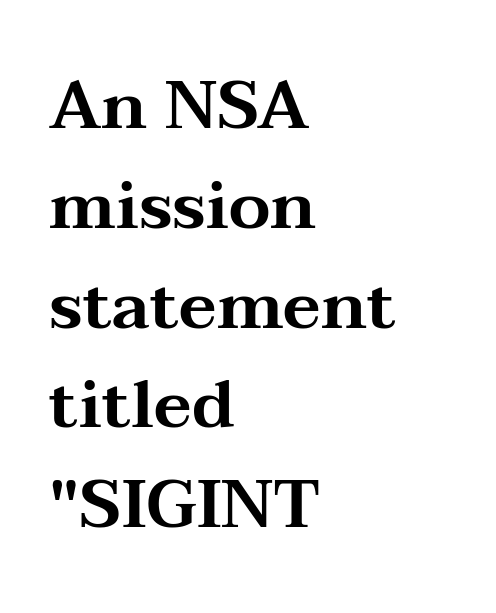
Letter spacing: default. Line beginnings align vertically; line endings do not. The letters stand straight up with perfectly vertical stems. Do the characters align in a grid? No, the font is proportional. Note: serifs present on the glyphs. Compared with typical paragraphs, the rows here are spaced about the same.
